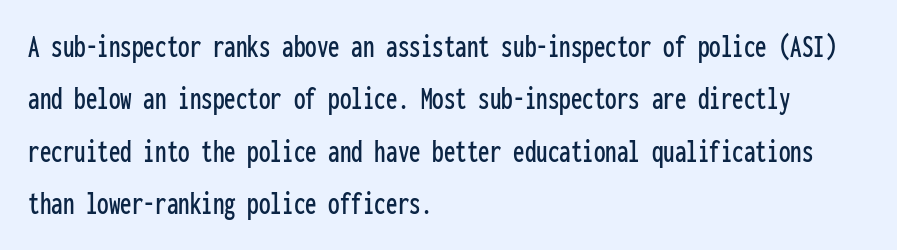
Q: Is the text italic (slanted)? A: No, it is upright.
Q: Is the typeface a serif or a sans-serif typeface? A: Sans-serif.
Q: Is the text underlined? A: No.
Q: How is the paragraph aligned? A: Left-aligned.
Q: Is the spacing between letters normal or unusually wide? A: Normal.
Q: Is the spacing between lines tight, normal or loose? A: Normal.
Q: Width (condensed, normal, or wide)? A: Condensed.
Q: Stroke contrast? A: Low.
Q: x-height? A: Medium.
Q: Monospaced? A: Yes.
